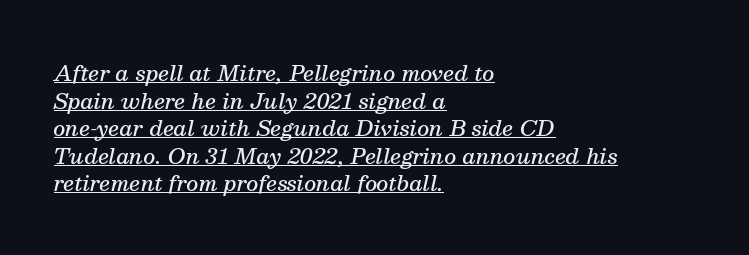
The image shows 21 px text type, italic (leaning right); set left-aligned, normal line spacing (1.31x), normal letter spacing, underlined.
